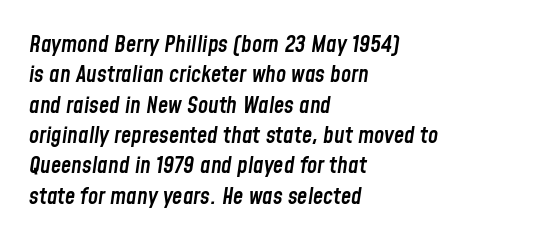
Q: Is the text bold? A: Semi-bold.
Q: Is the text italic (slanted)? A: Yes, it leans right by about 8 degrees.
Q: Is the text underlined? A: No.
Q: How is the paragraph aligned? A: Left-aligned.
Q: Is the spacing between letters normal or unusually wide? A: Normal.
Q: Is the spacing between lines tight, normal or loose? A: Normal.
